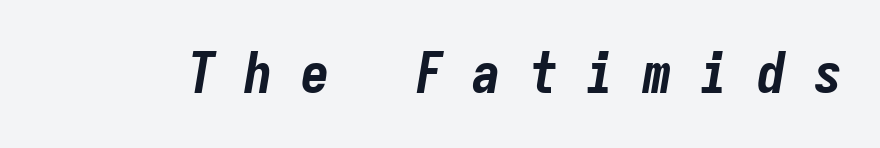
{"italic": "yes", "lean": "right", "slant_degrees": 9, "bold": "yes", "weight": "bold", "width": "condensed", "stroke_contrast": "low", "x_height": "medium", "monospaced": "yes", "underline": "no", "letter_spacing": "wide", "letter_spacing_em": 0.5, "glyph_px": 57}
